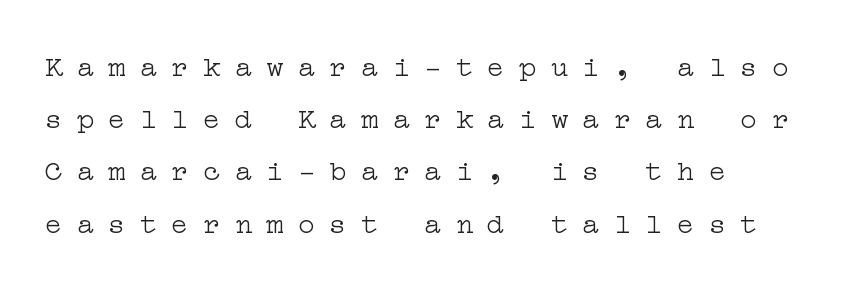
This rendering features lettering with no underline. Posture: straight, roman, zero tilt. These lines have a slow, spaced-out rhythm from letter to letter. Notice how the passage keeps a crisp vertical edge on the left only. You can tell from the footed stems that serif type was used. A light-to-regular cut is what we see here.
